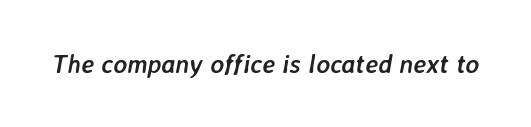
The image shows 26 px bold type, italic (leaning right); set normal letter spacing, not underlined.
